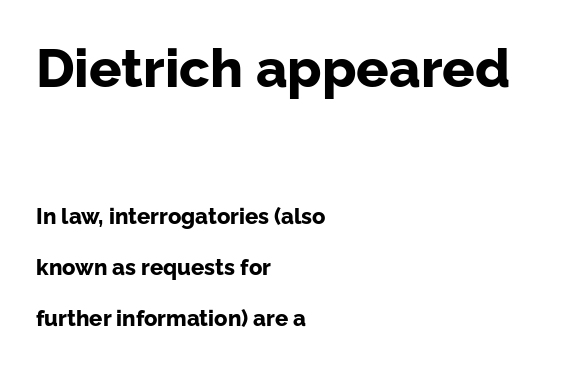
The image shows 54 px bold sans-serif type, upright; set left-aligned, loose line spacing (2.3x), normal letter spacing, not underlined; the first (top) block is 2.45x larger; low stroke contrast and a medium x-height.
